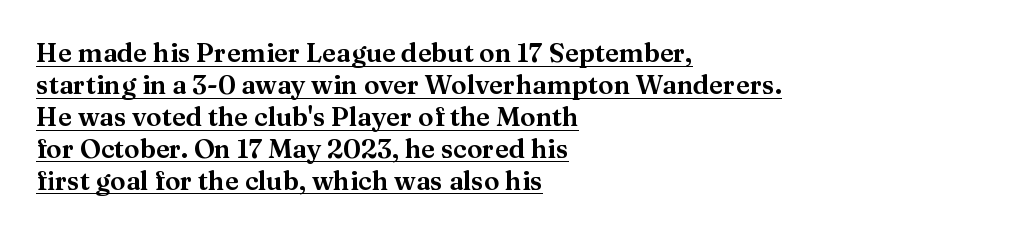
{"italic": "no", "underline": "yes", "align": "left", "line_spacing_ratio": 1.23, "letter_spacing": "normal", "letter_spacing_em": 0.0, "glyph_px": 26}
